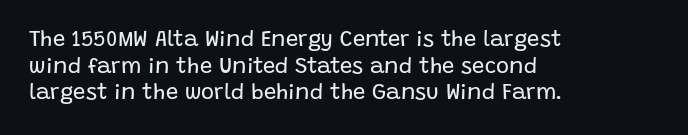
{"italic": "no", "bold": "no", "underline": "no", "align": "left", "line_spacing_ratio": 1.21, "letter_spacing": "normal", "letter_spacing_em": 0.0, "glyph_px": 22}
